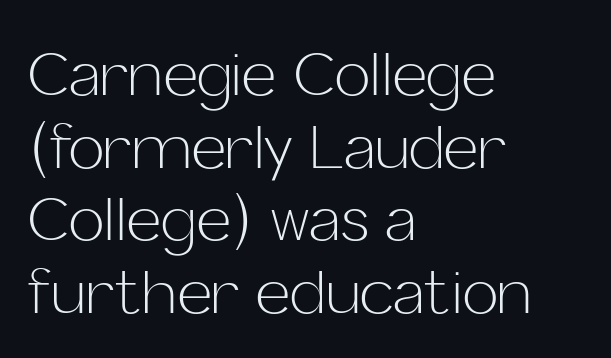
The image shows 60 px light sans-serif type, upright; set left-aligned, line spacing 1.21x, normal letter spacing, not underlined; low stroke contrast and a medium x-height.
